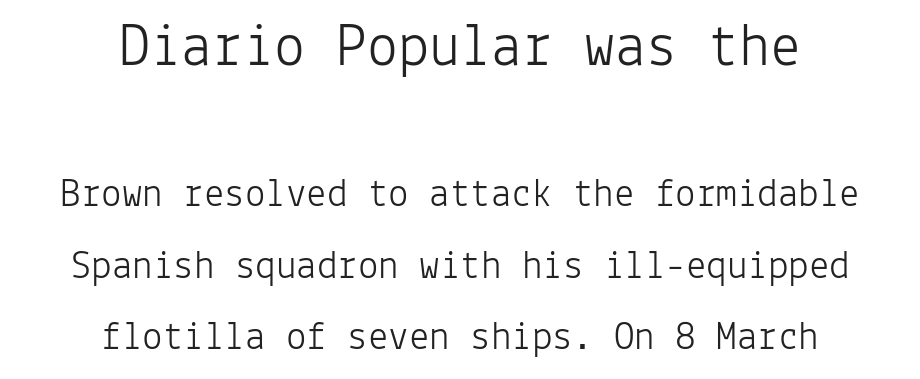
Q: Is the text bold? A: No.
Q: Is the text italic (slanted)? A: No, it is upright.
Q: Is the typeface a serif or a sans-serif typeface? A: Sans-serif.
Q: Is the text underlined? A: No.
Q: How is the paragraph aligned? A: Centered.
Q: Is the spacing between letters normal or unusually wide? A: Normal.
Q: Which block of text is set in a larger size, the first (top) or the second (bottom)? A: The first (top) one.
Q: Width (condensed, normal, or wide)? A: Normal.
Q: Stroke contrast? A: Low.
Q: x-height? A: Medium.
Q: Monospaced? A: Yes.
